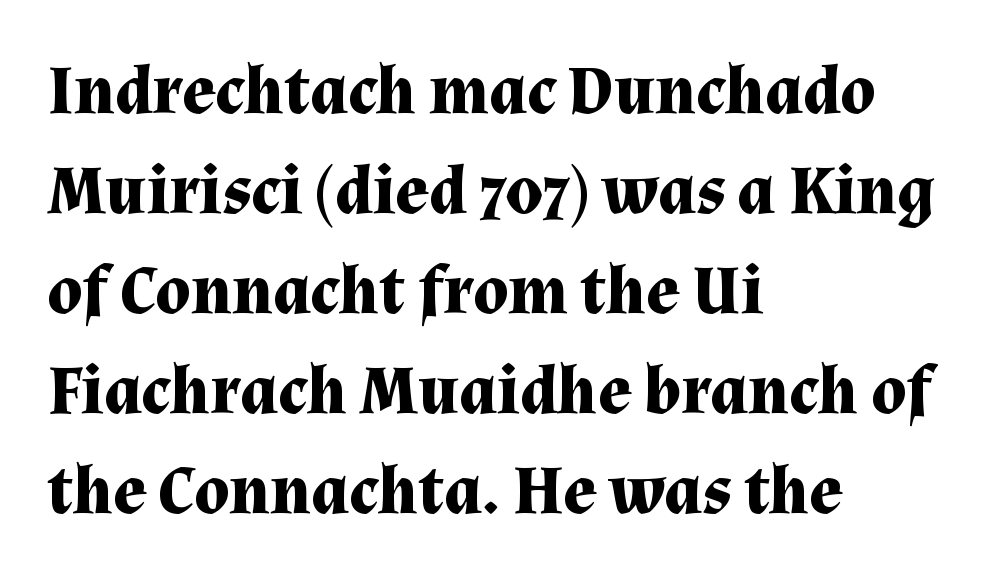
{"serif": "yes", "italic": "no", "bold": "yes", "weight": "bold", "width": "normal", "stroke_contrast": "medium", "x_height": "medium", "monospaced": "no", "underline": "no", "align": "left", "line_spacing": "normal", "line_spacing_ratio": 1.45, "letter_spacing": "normal", "letter_spacing_em": 0.0, "glyph_px": 69}
